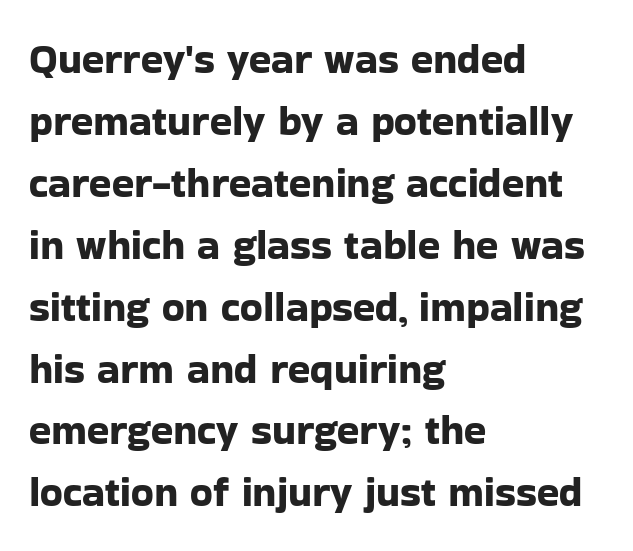
The image shows 41 px sans-serif type, upright; set left-aligned, normal line spacing (1.51x), normal letter spacing, not underlined; low stroke contrast and a medium x-height.
